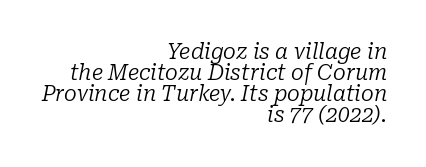
The image shows 21 px text type, italic (leaning right); set right-aligned, tight line spacing (1.0x), normal letter spacing, not underlined.
